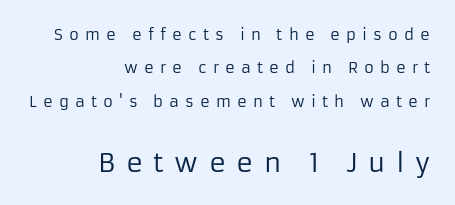
Q: Is the text bold? A: No.
Q: Is the text italic (slanted)? A: No, it is upright.
Q: Is the text underlined? A: No.
Q: How is the paragraph aligned? A: Right-aligned.
Q: Is the spacing between letters normal or unusually wide? A: Unusually wide.
Q: Is the spacing between lines tight, normal or loose? A: Loose.
Q: Which block of text is set in a larger size, the first (top) or the second (bottom)? A: The second (bottom) one.
